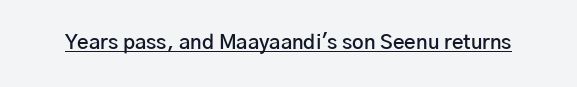
Vertical strokes here are truly vertical. Firm but not heavy-handed strokes: this text is semibold. A typographer would call this underscored text. Students, note that the glyphs here touch the page at normal intervals.
